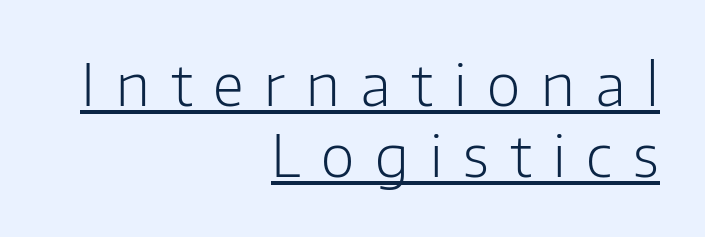
{"serif": "no", "italic": "no", "bold": "no", "weight": "light", "width": "normal", "stroke_contrast": "low", "x_height": "medium", "monospaced": "no", "underline": "yes", "align": "right", "line_spacing_ratio": 1.23, "letter_spacing": "wide", "letter_spacing_em": 0.36, "glyph_px": 58}
